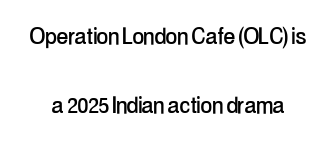
The image shows 28 px condensed sans-serif type, upright; set loose line spacing (2.45x), normal letter spacing, not underlined; low stroke contrast and a medium x-height.
